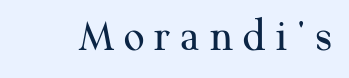
The image shows 46 px regular-weight serif type, upright; set unusually wide letter spacing (+0.2 em), not underlined; medium stroke contrast and a medium x-height.
